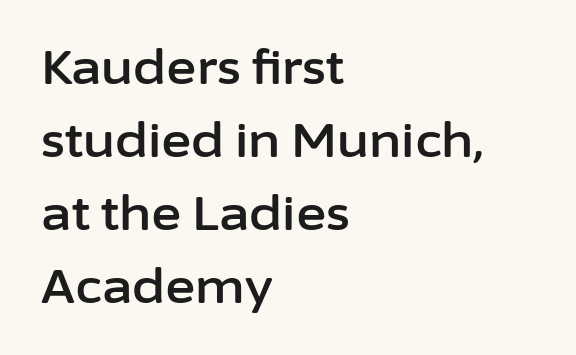
{"serif": "no", "italic": "no", "width": "normal", "stroke_contrast": "low", "x_height": "medium", "monospaced": "no", "underline": "no", "align": "left", "line_spacing": "normal", "line_spacing_ratio": 1.59, "letter_spacing": "normal", "letter_spacing_em": 0.0, "glyph_px": 46}
